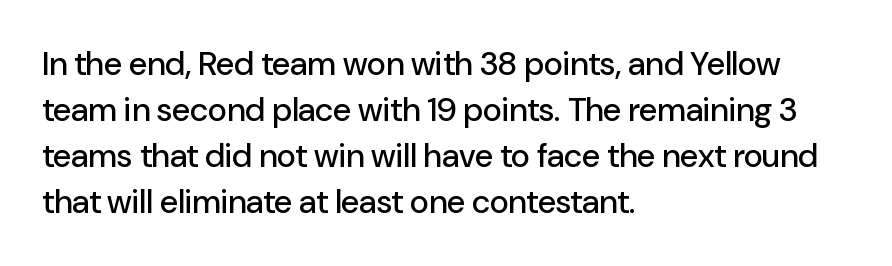
{"serif": "no", "italic": "no", "width": "normal", "stroke_contrast": "low", "x_height": "medium", "monospaced": "no", "underline": "no", "align": "left", "line_spacing": "normal", "line_spacing_ratio": 1.39, "letter_spacing": "normal", "letter_spacing_em": 0.0, "glyph_px": 33}
